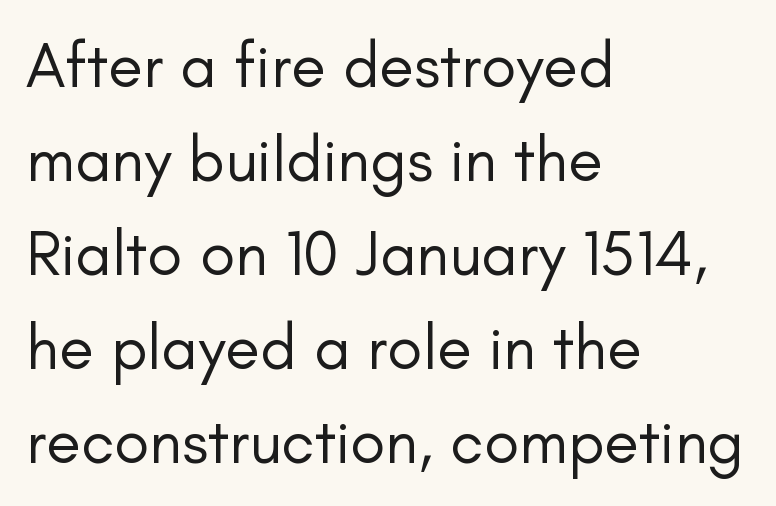
Compared with a typical body face, this is equally light or lighter still. Varying glyph widths throughout — classic text-font behaviour. The ragged edge is on the right, which tells us the setting is flush left. Letter spacing: default.
